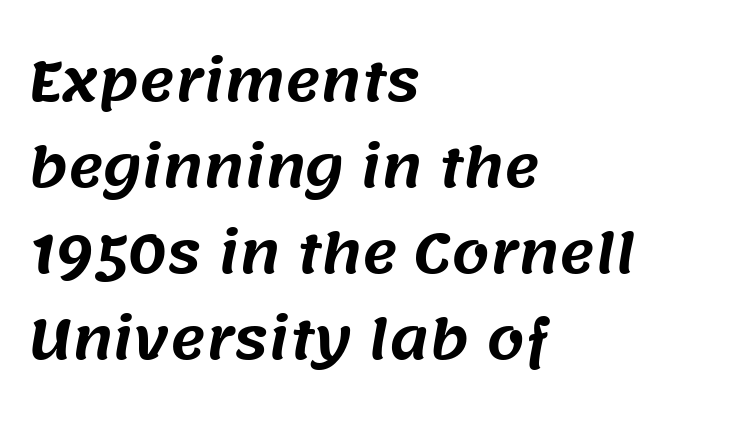
The image shows 54 px sans-serif type; set left-aligned, normal line spacing (1.59x), normal letter spacing, not underlined; medium stroke contrast and a large x-height.
